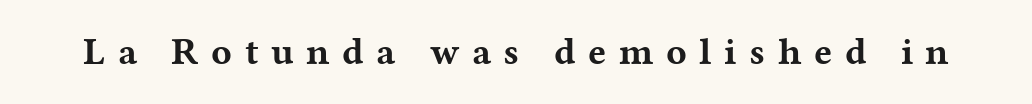
Q: Is the text bold? A: Yes.
Q: Is the text italic (slanted)? A: No, it is upright.
Q: Is the typeface a serif or a sans-serif typeface? A: Serif.
Q: Is the text underlined? A: No.
Q: Is the spacing between letters normal or unusually wide? A: Unusually wide.
Q: Width (condensed, normal, or wide)? A: Wide.
Q: Stroke contrast? A: Medium.
Q: x-height? A: Medium.
Q: Monospaced? A: No.
